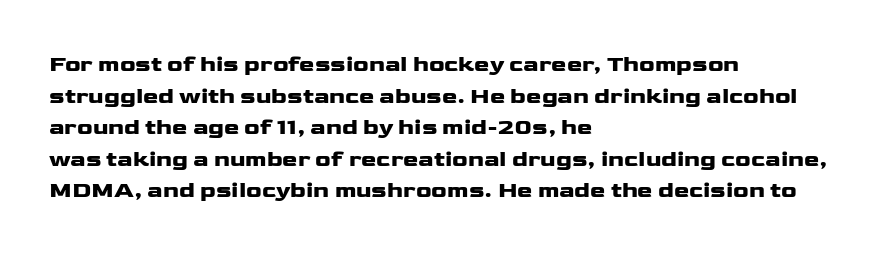
Q: Is the text italic (slanted)? A: No, it is upright.
Q: Is the text underlined? A: No.
Q: How is the paragraph aligned? A: Left-aligned.
Q: Is the spacing between letters normal or unusually wide? A: Normal.
Q: Is the spacing between lines tight, normal or loose? A: Normal.
